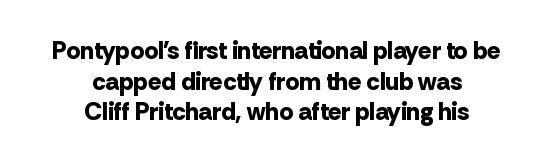
The image shows 25 px bold type, upright; set centered, line spacing 1.23x, normal letter spacing, not underlined.
